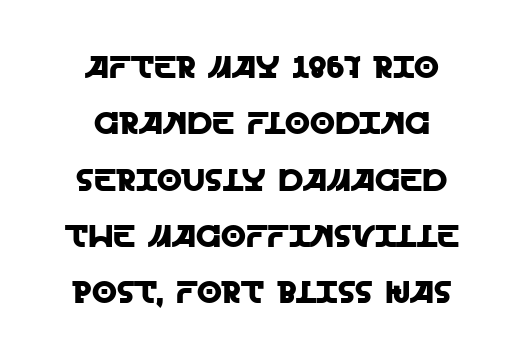
Q: Is the text italic (slanted)? A: No, it is upright.
Q: Is the typeface a serif or a sans-serif typeface? A: Sans-serif.
Q: Is the text underlined? A: No.
Q: How is the paragraph aligned? A: Centered.
Q: Is the spacing between letters normal or unusually wide? A: Normal.
Q: Width (condensed, normal, or wide)? A: Normal.
Q: x-height? A: Large.
Q: Monospaced? A: No.
